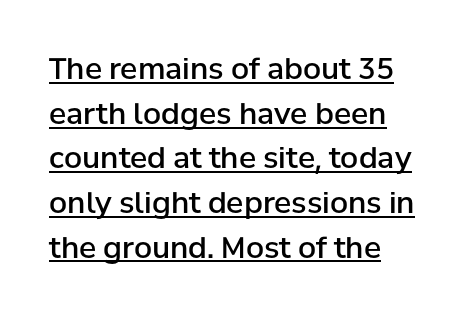
Q: Is the text bold? A: Semi-bold.
Q: Is the text italic (slanted)? A: No, it is upright.
Q: Is the typeface a serif or a sans-serif typeface? A: Sans-serif.
Q: Is the text underlined? A: Yes.
Q: How is the paragraph aligned? A: Left-aligned.
Q: Is the spacing between letters normal or unusually wide? A: Normal.
Q: Is the spacing between lines tight, normal or loose? A: Normal.
Q: Width (condensed, normal, or wide)? A: Normal.
Q: Stroke contrast? A: Low.
Q: x-height? A: Medium.
Q: Monospaced? A: No.
